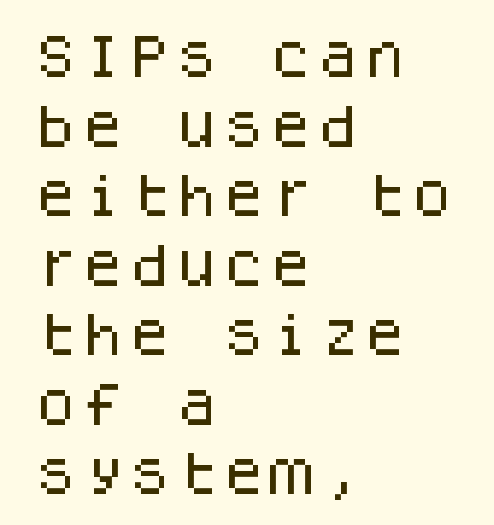
Q: Is the text italic (slanted)? A: No, it is upright.
Q: Is the typeface a serif or a sans-serif typeface? A: Sans-serif.
Q: Is the text underlined? A: No.
Q: How is the paragraph aligned? A: Left-aligned.
Q: Is the spacing between letters normal or unusually wide? A: Normal.
Q: Is the spacing between lines tight, normal or loose? A: Normal.
Q: Width (condensed, normal, or wide)? A: Normal.
Q: Stroke contrast? A: Low.
Q: x-height? A: Large.
Q: Monospaced? A: Yes.
